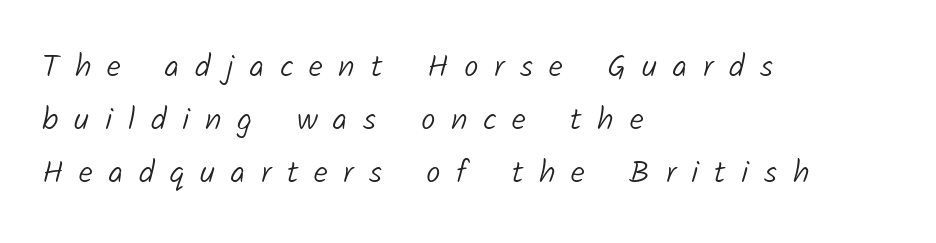
Q: Is the text bold? A: No.
Q: Is the typeface a serif or a sans-serif typeface? A: Sans-serif.
Q: Is the text underlined? A: No.
Q: How is the paragraph aligned? A: Left-aligned.
Q: Is the spacing between letters normal or unusually wide? A: Unusually wide.
Q: Is the spacing between lines tight, normal or loose? A: Normal.
Q: Width (condensed, normal, or wide)? A: Normal.
Q: Stroke contrast? A: Low.
Q: x-height? A: Medium.
Q: Monospaced? A: No.
